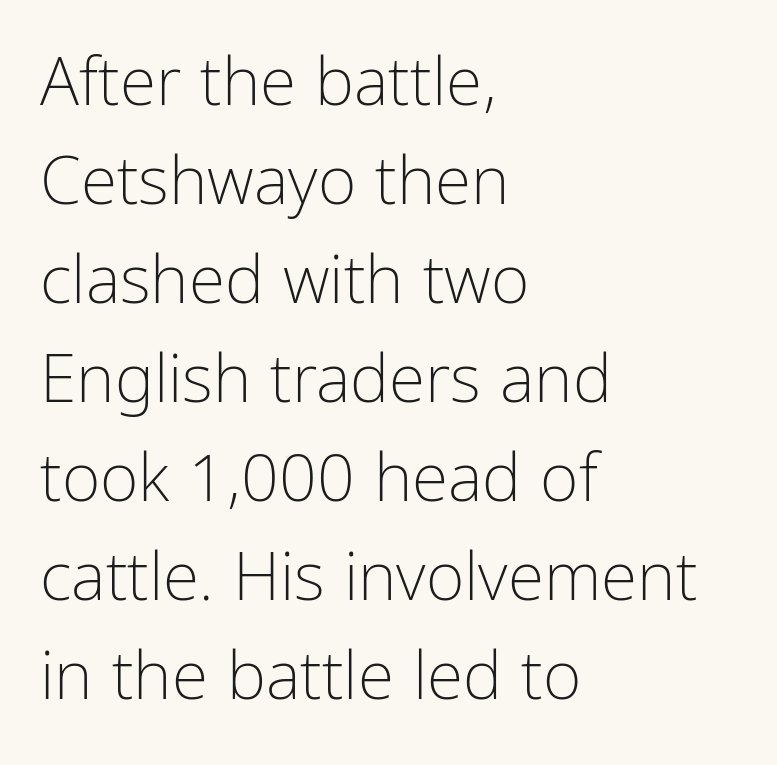
Posture: upright roman. Nobody touched the tracking dial on this one. Proportional: the letters do not fall into vertical columns. The rendering uses a moderate line-height, typical for paragraphs.
